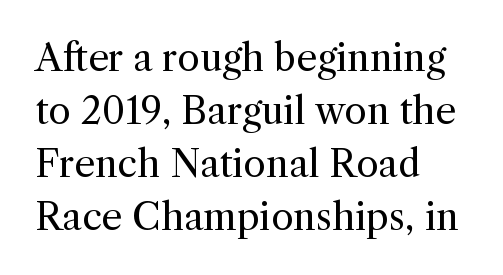
The image shows 37 px regular-weight serif type, upright; set left-aligned, normal line spacing (1.43x), normal letter spacing, not underlined; a medium x-height.
